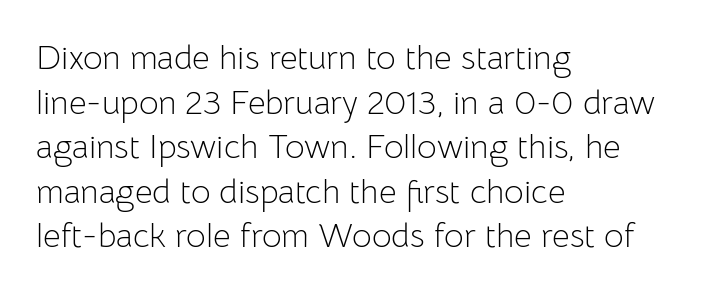
Q: Is the text bold? A: No.
Q: Is the text italic (slanted)? A: No, it is upright.
Q: Is the typeface a serif or a sans-serif typeface? A: Sans-serif.
Q: Is the text underlined? A: No.
Q: How is the paragraph aligned? A: Left-aligned.
Q: Is the spacing between letters normal or unusually wide? A: Normal.
Q: Is the spacing between lines tight, normal or loose? A: Normal.
Q: Width (condensed, normal, or wide)? A: Normal.
Q: Stroke contrast? A: Low.
Q: x-height? A: Medium.
Q: Monospaced? A: No.
